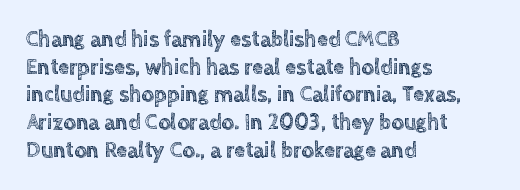
{"italic": "no", "underline": "no", "align": "left", "line_spacing": "normal", "line_spacing_ratio": 1.26, "letter_spacing": "normal", "letter_spacing_em": 0.0, "glyph_px": 22}
